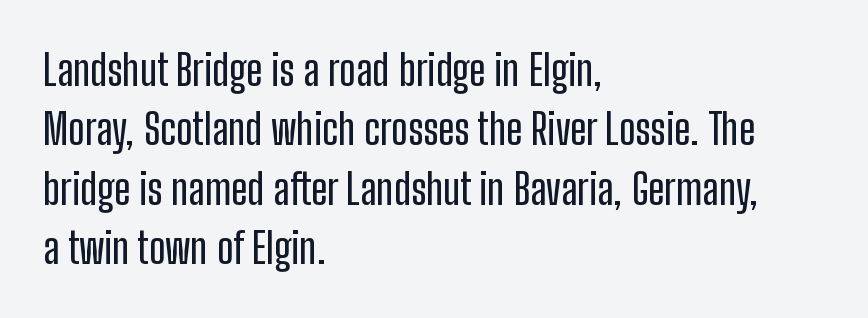
{"serif": "no", "italic": "no", "width": "condensed", "stroke_contrast": "low", "x_height": "medium", "monospaced": "no", "underline": "no", "align": "left", "line_spacing": "normal", "line_spacing_ratio": 1.38, "letter_spacing": "normal", "letter_spacing_em": 0.0, "glyph_px": 43}
